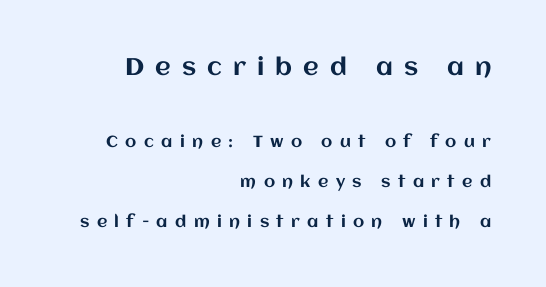
The tracking reads as deliberately expanded to a designer's eye. Where is the straight margin? On the right. Note: larger setting up top, smaller setting below. This is the regular roman posture of the typeface. Honestly, the rows look like they've been pulled way apart.
